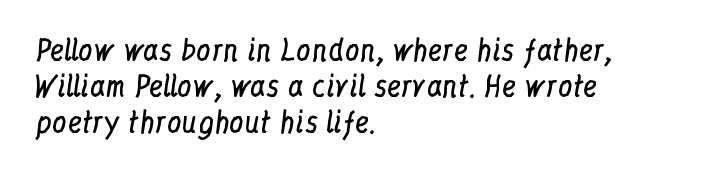
Q: Is the text bold? A: No.
Q: Is the text italic (slanted)? A: Yes.
Q: Is the typeface a serif or a sans-serif typeface? A: Serif.
Q: Is the text underlined? A: No.
Q: How is the paragraph aligned? A: Left-aligned.
Q: Is the spacing between letters normal or unusually wide? A: Normal.
Q: Width (condensed, normal, or wide)? A: Condensed.
Q: Stroke contrast? A: Low.
Q: x-height? A: Medium.
Q: Monospaced? A: No.
